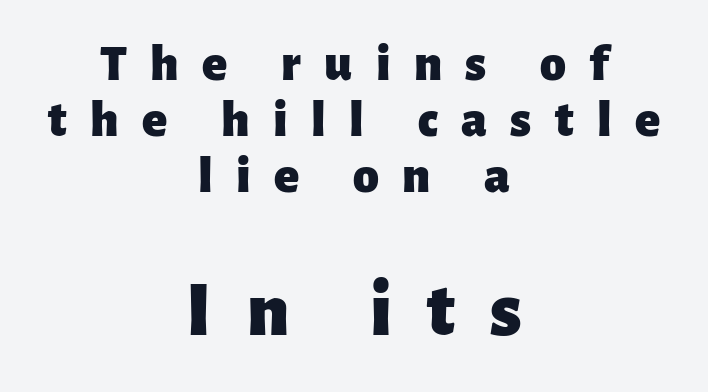
When letters stand straight like this, we call the style roman or upright. The font is running at its bold setting. Letterform terminals end flat and unadorned throughout the passage. This sample has the flowing, uneven cadence of proportional lettering.
